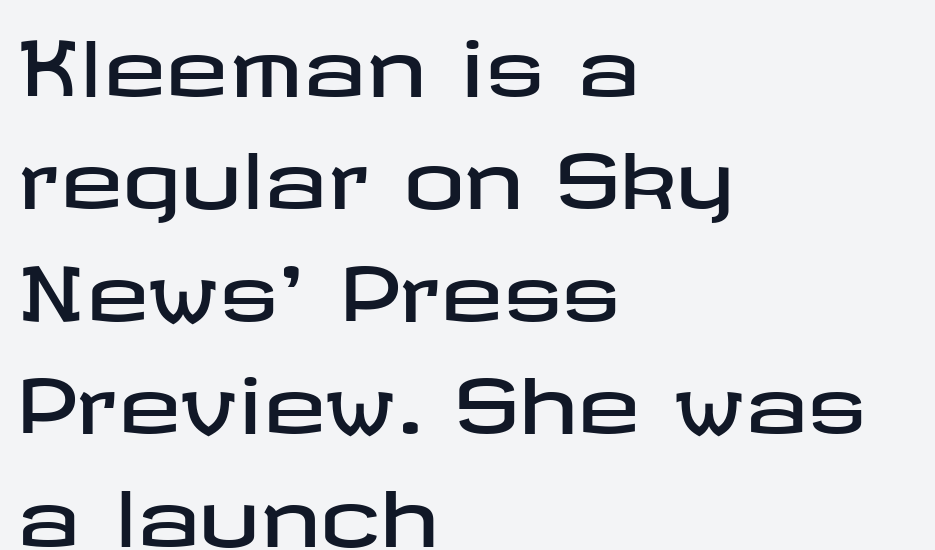
The image shows 76 px wide sans-serif type, upright; set left-aligned, normal line spacing (1.48x), normal letter spacing, not underlined; low stroke contrast and a medium x-height.
